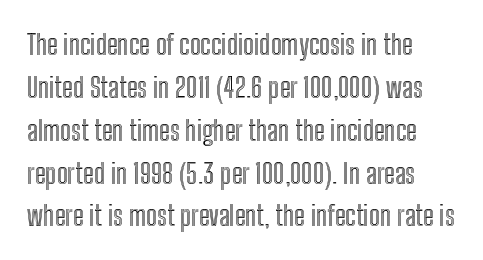
Evenly set lines give the paragraph a standard silhouette. A clean baseline with only descenders dipping below it. Between one letter and the next there's only the usual sliver of space. Ascenders rise straight up at ninety degrees. The passage shown is typed in a proportional face where columns would drift. All the whitespace from short lines collects on the right.
